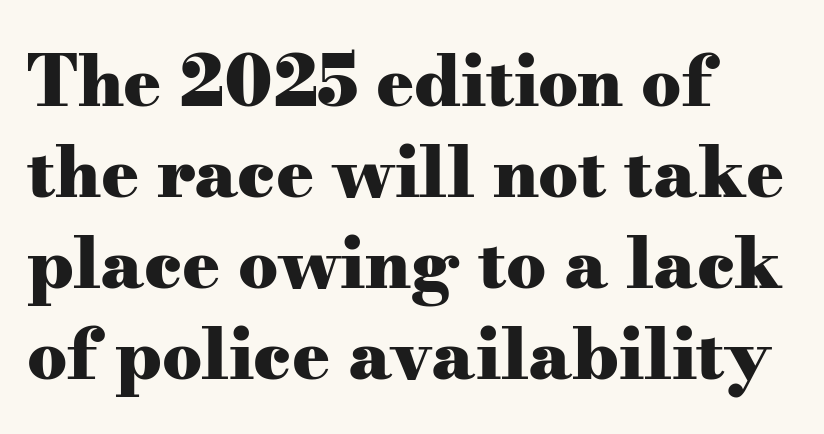
The image shows 70 px heavy, wide serif type, upright; set left-aligned, normal line spacing (1.3x), normal letter spacing, not underlined; medium stroke contrast and a small x-height.
